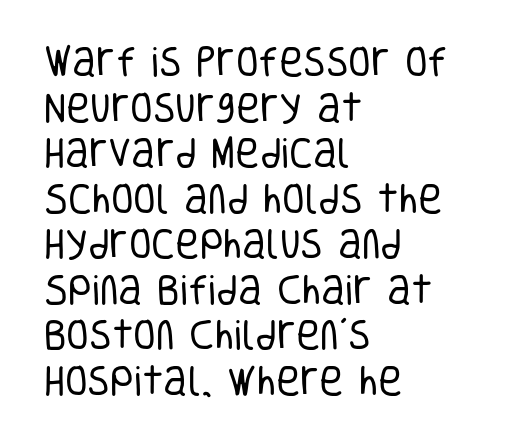
Caption: face not bold, strokes unweighted. The tracking reads as untouched default to a designer's eye. Lines of text with bare space underneath. Spacing verdict: proportional, widths tailored to each character.
